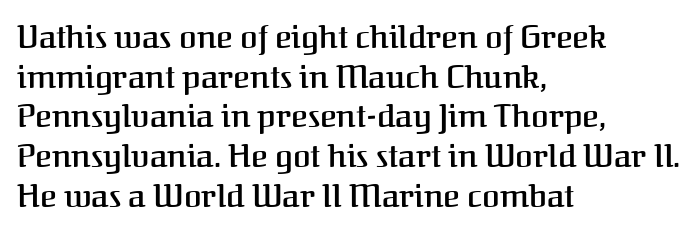
Is this a fixed-width face? No — the glyphs have proportional, varying widths. Words float on clear page, feet unadorned. The passage shown is typeset with a serif family. Inter-character spacing is left at the font's built-in metrics.
